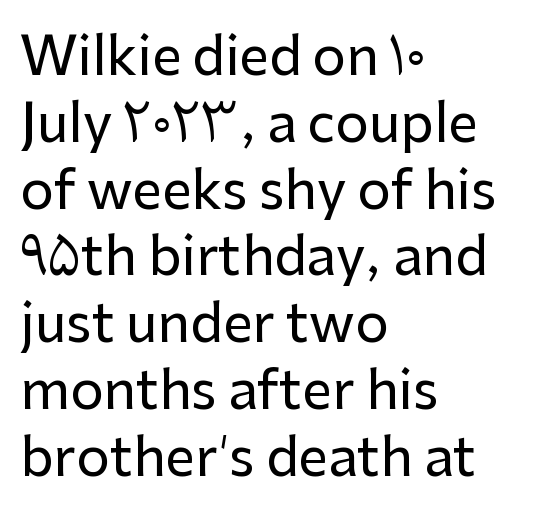
Q: Is the text italic (slanted)? A: No, it is upright.
Q: Is the typeface a serif or a sans-serif typeface? A: Sans-serif.
Q: Is the text underlined? A: No.
Q: How is the paragraph aligned? A: Left-aligned.
Q: Is the spacing between letters normal or unusually wide? A: Normal.
Q: Is the spacing between lines tight, normal or loose? A: Normal.
Q: Width (condensed, normal, or wide)? A: Normal.
Q: Stroke contrast? A: Low.
Q: x-height? A: Medium.
Q: Monospaced? A: No.
